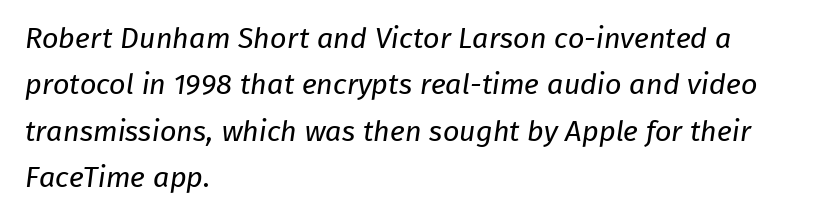
Interline gaps are of average width in this sample. The cut favours lightness, reaching ordinary text weight at its darkest. The face used here is a sans, in the tradition of grotesques and geometrics. The compositor pushed each line to the left boundary. Only glyphs here, with clear space below each row. A typesetter would call this proportional, since set widths differ per character.
